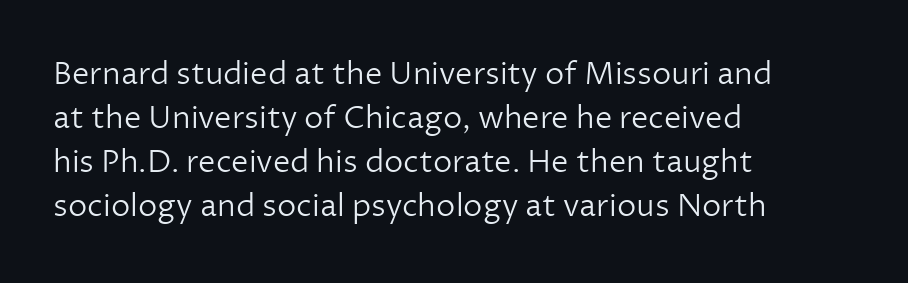
{"serif": "no", "italic": "no", "bold": "no", "weight": "light", "width": "normal", "stroke_contrast": "low", "x_height": "medium", "monospaced": "no", "underline": "no", "align": "left", "line_spacing": "normal", "line_spacing_ratio": 1.42, "letter_spacing": "normal", "letter_spacing_em": 0.0, "glyph_px": 31}
